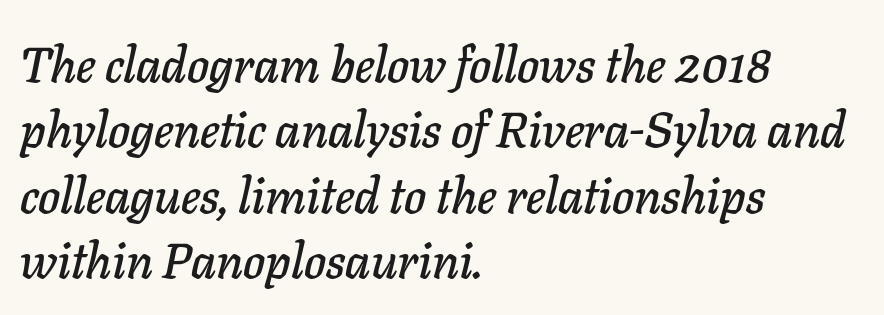
The image shows 50 px text type, italic (leaning right); set left-aligned, normal line spacing (1.31x), normal letter spacing, not underlined; low stroke contrast and a medium x-height.
